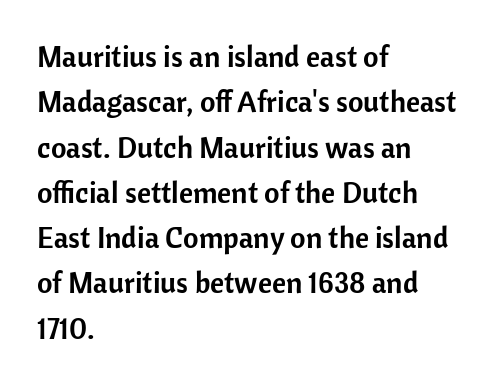
{"serif": "no", "italic": "no", "width": "normal", "stroke_contrast": "low", "x_height": "medium", "monospaced": "no", "underline": "no", "align": "left", "line_spacing": "normal", "line_spacing_ratio": 1.51, "letter_spacing": "normal", "letter_spacing_em": 0.0, "glyph_px": 30}
